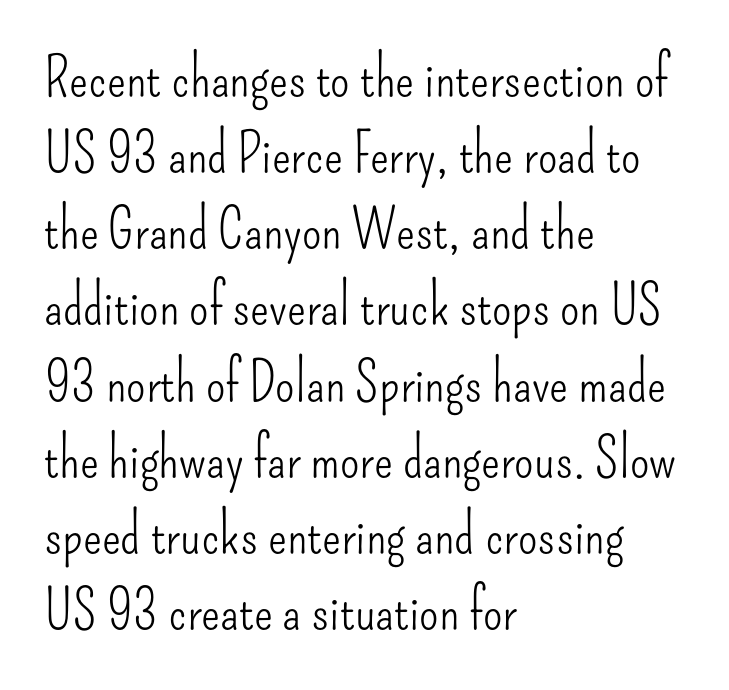
The axis of the letterforms is exactly vertical. Nope, no serifs anywhere on these letters. Does the copy run flush right? No — it runs flush left. The letters advance in unequal steps, a hallmark of proportional type. Stems and bowls with no extra thickness — not bold. The gaps between neighbouring characters are ordinary and unremarkable.
